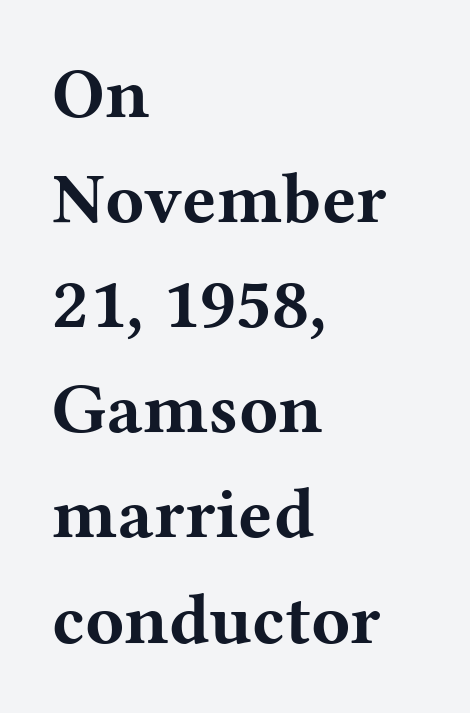
Vertical spacing — default. A full-strength bold gives these letters their thick strokes. The horizontal fit of the characters is conventional and even. Each letter keeps its own natural width here, so spacing adapts to shape. The axis of the letterforms is exactly vertical. Classification — serif.
